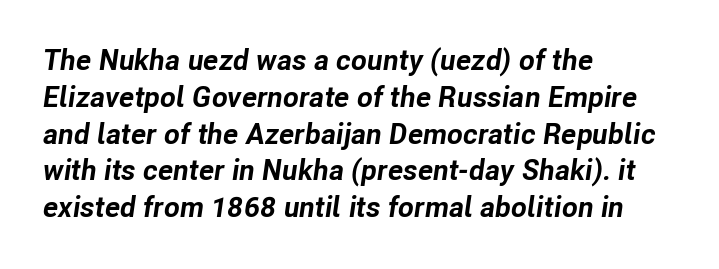
You could not count columns in this text — the font is proportionally spaced. You could call the tracking neutral — neither tight nor loose. The zone under the glyphs is completely vacant. Line starts are locked; line ends wander. This sample uses an oblique cut, with every glyph tilted off the vertical.
